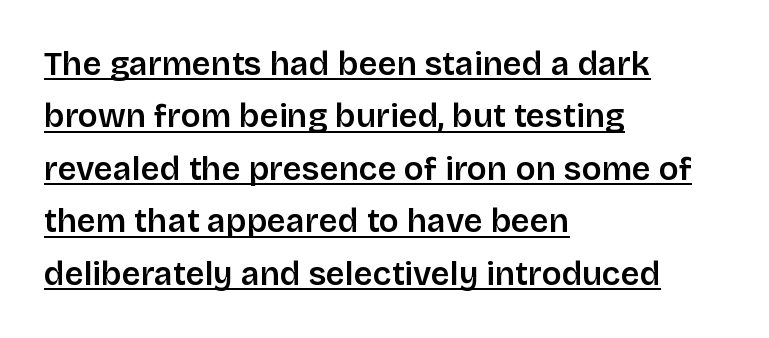
Honestly, the underline is the first thing you notice here. A student would call this left alignment; a typographer would say flush left, rag right. The passage shown is typed in a proportional face where columns would drift. Nothing unusual about the tracking: characters are spaced as the font intends. Honestly, the row spacing looks completely unremarkable.
